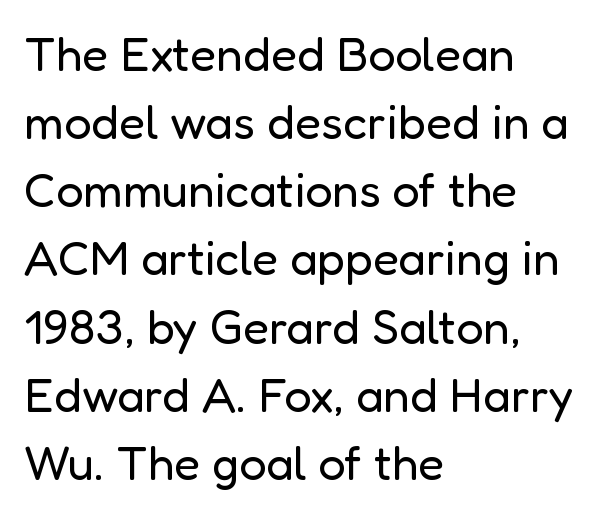
Looks like regular typesetting: each glyph gets only the width it needs. The designer left line spacing at the default. This sample uses a sans-serif face. Letter spacing: default.
